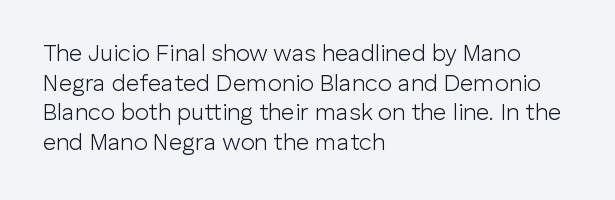
Q: Is the text bold? A: No.
Q: Is the text italic (slanted)? A: No, it is upright.
Q: Is the text underlined? A: No.
Q: How is the paragraph aligned? A: Left-aligned.
Q: Is the spacing between letters normal or unusually wide? A: Normal.
Q: Is the spacing between lines tight, normal or loose? A: Normal.
